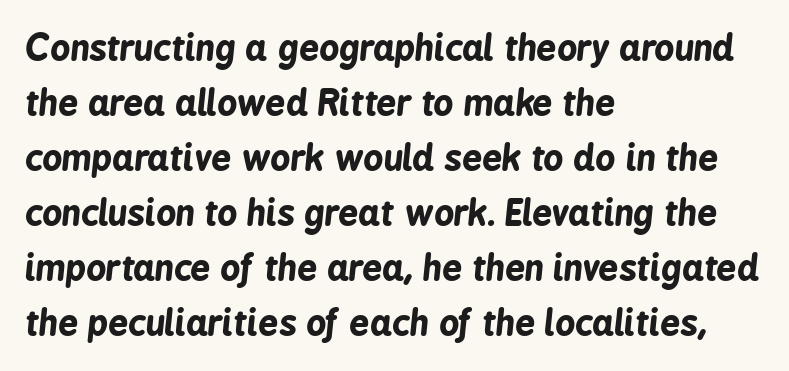
The image shows 35 px bold, condensed type, italic (leaning right); set left-aligned, normal line spacing (1.57x), normal letter spacing, not underlined; low stroke contrast and a medium x-height.
